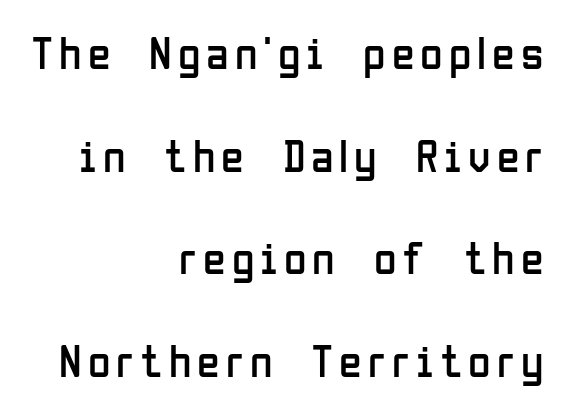
Q: Is the text bold? A: No.
Q: Is the text italic (slanted)? A: No, it is upright.
Q: Is the typeface a serif or a sans-serif typeface? A: Sans-serif.
Q: Is the text underlined? A: No.
Q: How is the paragraph aligned? A: Right-aligned.
Q: Is the spacing between lines tight, normal or loose? A: Loose.
Q: Width (condensed, normal, or wide)? A: Condensed.
Q: Stroke contrast? A: Low.
Q: x-height? A: Medium.
Q: Monospaced? A: No.
